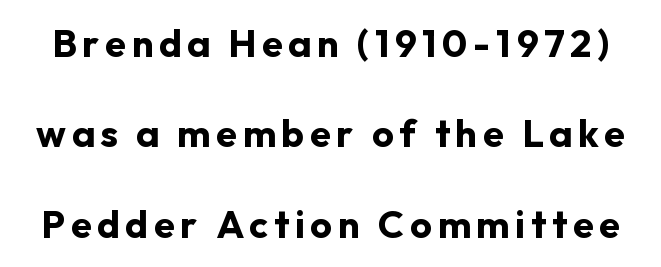
{"serif": "no", "italic": "no", "bold": "yes", "weight": "bold", "width": "normal", "stroke_contrast": "low", "x_height": "medium", "monospaced": "no", "underline": "no", "line_spacing": "loose", "line_spacing_ratio": 2.38, "glyph_px": 38}
